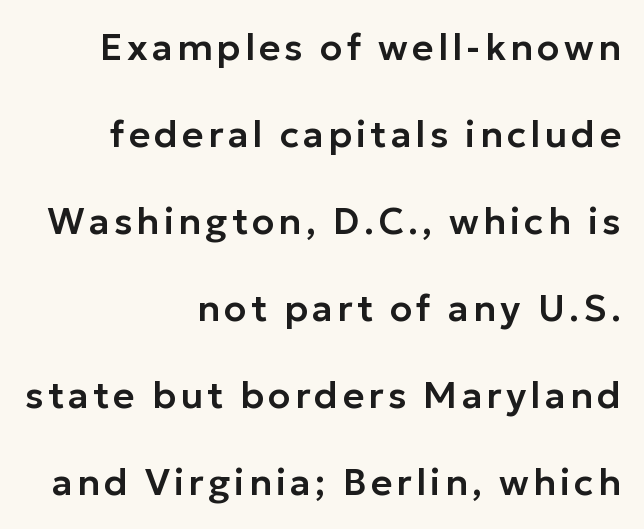
Q: Is the text italic (slanted)? A: No, it is upright.
Q: Is the typeface a serif or a sans-serif typeface? A: Sans-serif.
Q: Is the text underlined? A: No.
Q: How is the paragraph aligned? A: Right-aligned.
Q: Is the spacing between lines tight, normal or loose? A: Loose.
Q: Width (condensed, normal, or wide)? A: Normal.
Q: Stroke contrast? A: Low.
Q: x-height? A: Medium.
Q: Monospaced? A: No.
